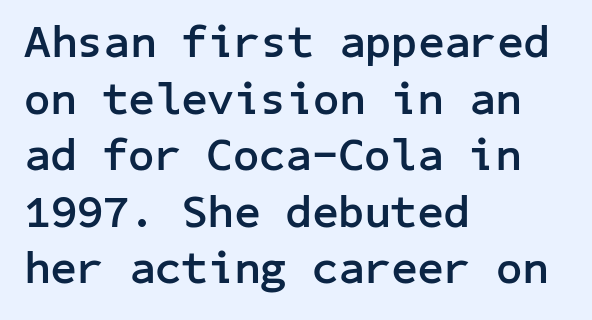
{"serif": "no", "italic": "no", "bold": "yes", "weight": "semibold", "width": "normal", "stroke_contrast": "low", "x_height": "medium", "underline": "no", "align": "left", "line_spacing_ratio": 1.23, "letter_spacing": "normal", "letter_spacing_em": 0.0, "glyph_px": 46}
